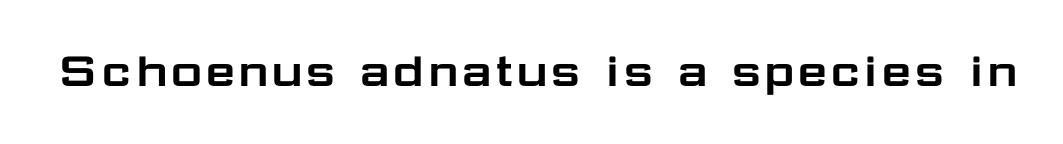
{"serif": "no", "italic": "no", "width": "wide", "stroke_contrast": "low", "x_height": "medium", "monospaced": "no", "underline": "no", "letter_spacing": "normal", "letter_spacing_em": 0.0, "glyph_px": 55}
